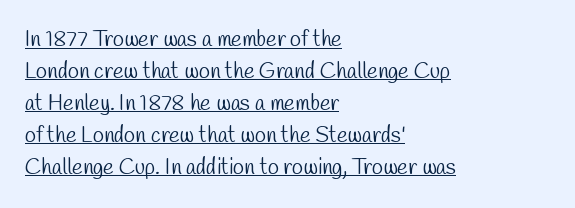
Students, observe the line beneath the letters — that is underlining. The letters look calm and open, with moderate or lighter stems. The typesetter chose a ragged-right arrangement here. Horizontal bands of white between lines are of average thickness.
